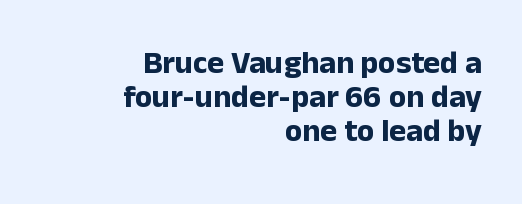
The image shows 32 px bold sans-serif type, upright; set right-aligned, tight line spacing (1.06x), normal letter spacing, not underlined; low stroke contrast and a medium x-height.
